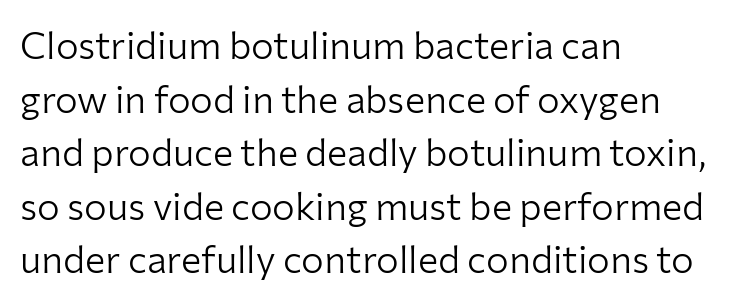
Q: Is the text bold? A: No.
Q: Is the text italic (slanted)? A: No, it is upright.
Q: Is the typeface a serif or a sans-serif typeface? A: Sans-serif.
Q: Is the text underlined? A: No.
Q: How is the paragraph aligned? A: Left-aligned.
Q: Is the spacing between letters normal or unusually wide? A: Normal.
Q: Is the spacing between lines tight, normal or loose? A: Normal.
Q: Width (condensed, normal, or wide)? A: Normal.
Q: Stroke contrast? A: Low.
Q: x-height? A: Medium.
Q: Monospaced? A: No.
